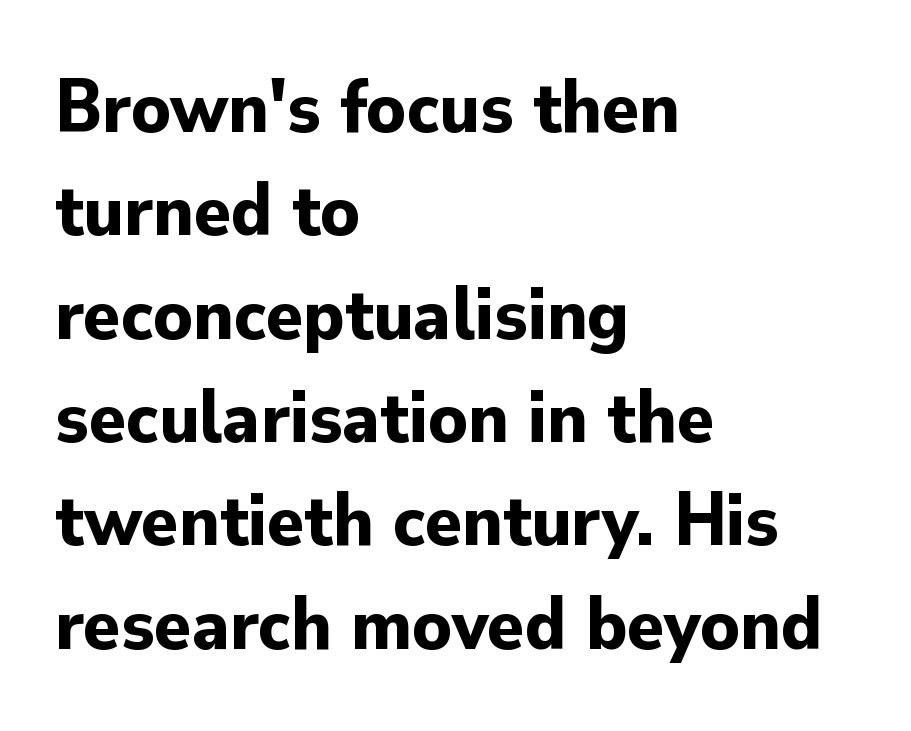
Q: Is the text bold? A: Yes.
Q: Is the text italic (slanted)? A: No, it is upright.
Q: Is the typeface a serif or a sans-serif typeface? A: Sans-serif.
Q: Is the text underlined? A: No.
Q: How is the paragraph aligned? A: Left-aligned.
Q: Is the spacing between letters normal or unusually wide? A: Normal.
Q: Is the spacing between lines tight, normal or loose? A: Normal.
Q: Width (condensed, normal, or wide)? A: Normal.
Q: Stroke contrast? A: Low.
Q: x-height? A: Small.
Q: Monospaced? A: No.
